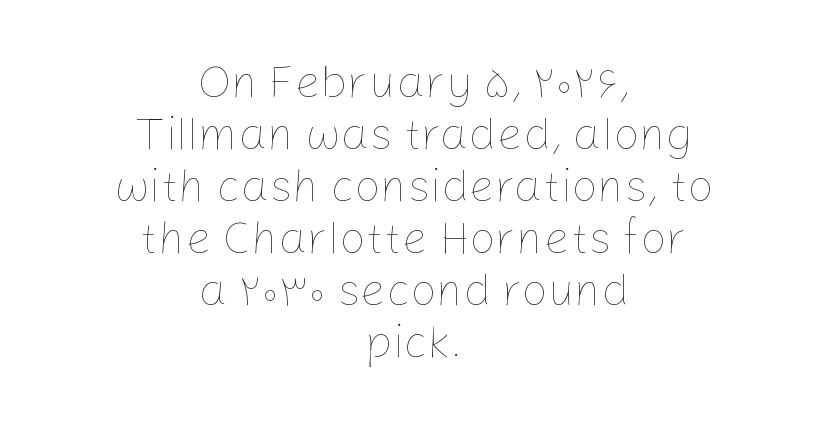
{"italic": "no", "bold": "no", "weight": "thin", "width": "normal", "stroke_contrast": "low", "x_height": "medium", "monospaced": "no", "underline": "no", "align": "center", "line_spacing": "tight", "line_spacing_ratio": 1.13, "letter_spacing": "normal", "letter_spacing_em": 0.0, "glyph_px": 46}
